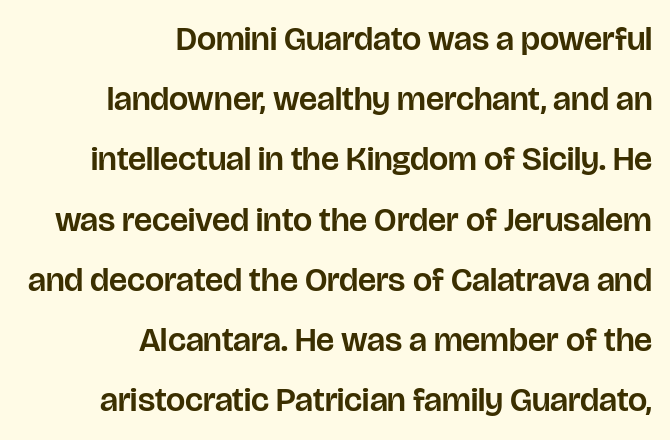
The image shows 34 px sans-serif type, upright; set right-aligned, line spacing 1.77x, normal letter spacing, not underlined; low stroke contrast and a large x-height.
